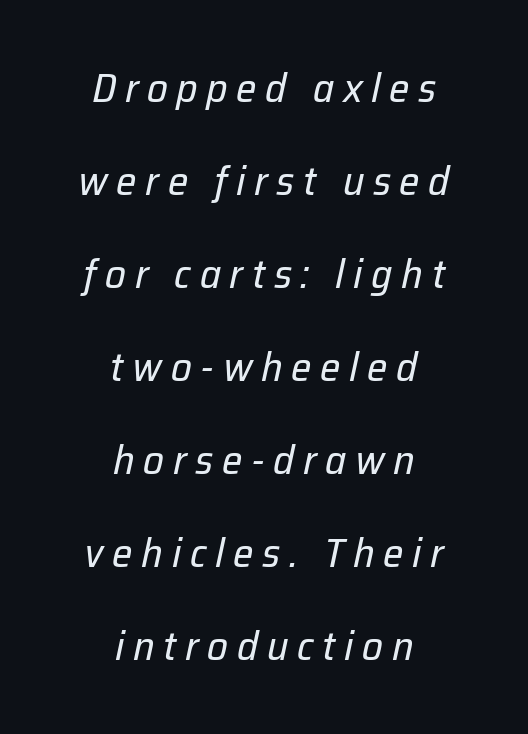
The image shows 41 px regular-weight type, italic (leaning right); set centered, loose line spacing (2.27x), unusually wide letter spacing (+0.21 em), not underlined; low stroke contrast and a medium x-height.
